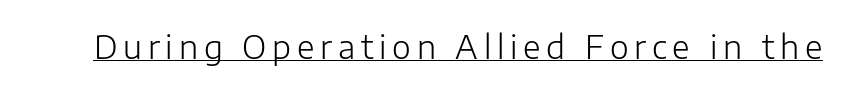
{"serif": "no", "italic": "no", "bold": "no", "weight": "light", "width": "normal", "stroke_contrast": "low", "x_height": "medium", "monospaced": "no", "underline": "yes", "glyph_px": 32}
